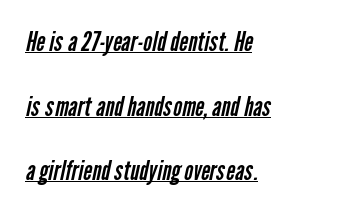
{"bold": "no", "underline": "yes", "align": "left", "line_spacing": "loose", "line_spacing_ratio": 2.39, "letter_spacing": "normal", "letter_spacing_em": 0.0, "glyph_px": 27}
